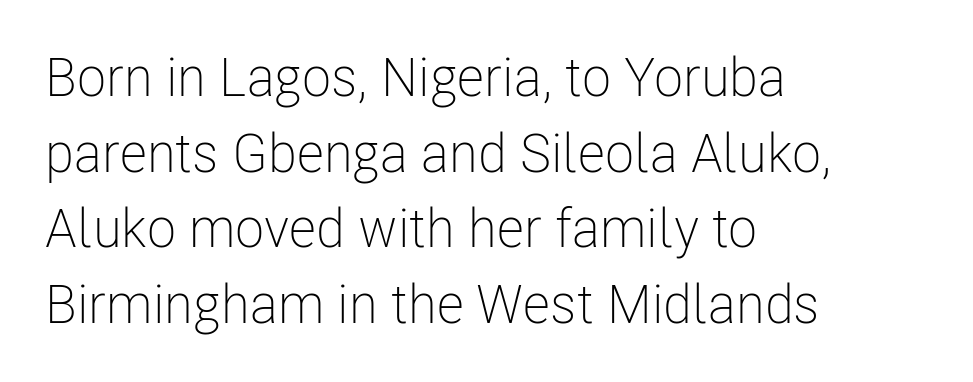
The line texture is even and compact thanks to regular tracking. Does the type have serifs? No, each stem ends abruptly. The strokes carry an ordinary text weight at most. Designer's note — italics off, roman on. Interline gaps are of average width in this sample. Short and long lines alike share a common starting point at left.
